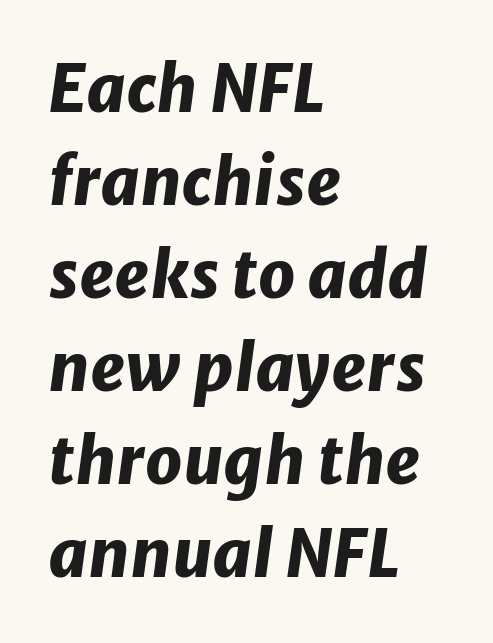
Its strokes are broad and dark, the hallmark of bold type. Observe the lean: these are italic letterforms. Typeset ragged right — the left edge is the straight one. Does the leading feel generous? No, just average.
